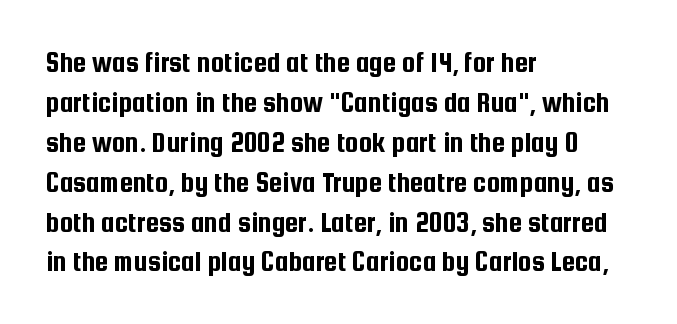
The image shows 30 px condensed sans-serif type, upright; set left-aligned, normal line spacing (1.33x), normal letter spacing, not underlined; low stroke contrast and a medium x-height.
